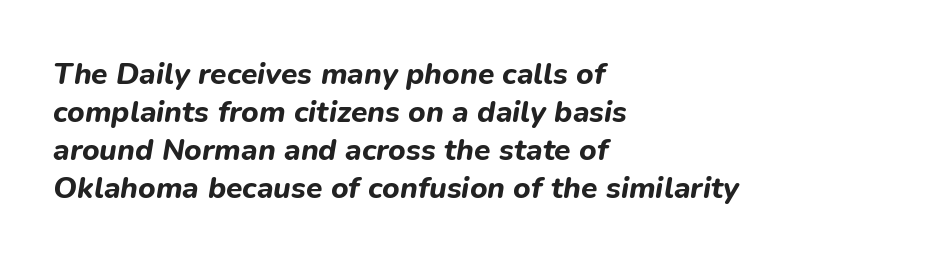
The image shows 30 px bold type, italic (leaning right); set left-aligned, normal line spacing (1.27x), normal letter spacing, not underlined; low stroke contrast and a medium x-height.
